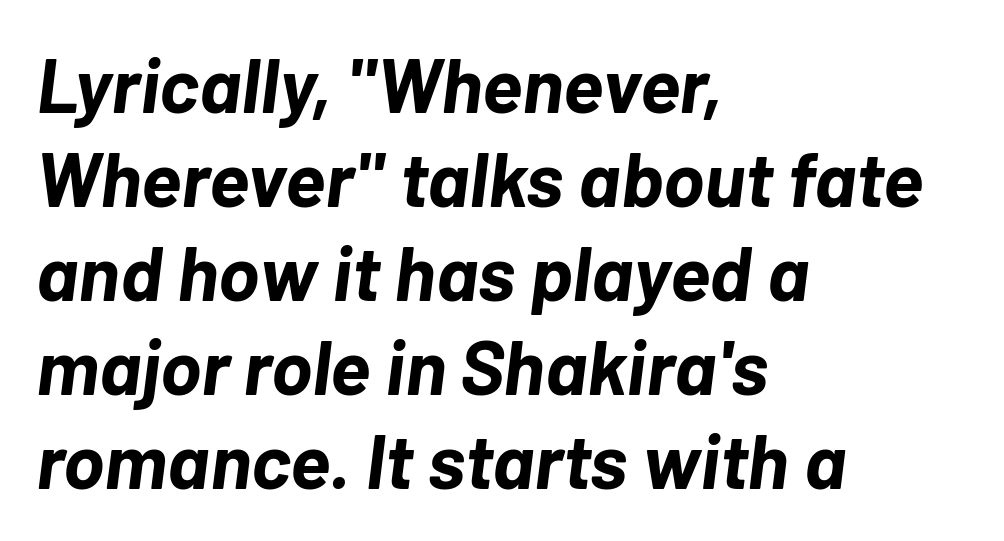
Q: Is the text bold? A: Yes.
Q: Is the text italic (slanted)? A: Yes, it leans right by about 7 degrees.
Q: Is the text underlined? A: No.
Q: How is the paragraph aligned? A: Left-aligned.
Q: Is the spacing between letters normal or unusually wide? A: Normal.
Q: Width (condensed, normal, or wide)? A: Normal.
Q: Stroke contrast? A: Low.
Q: x-height? A: Medium.
Q: Monospaced? A: No.
